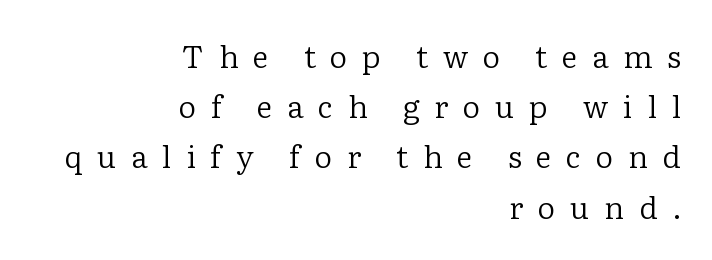
The passage shown is typed in a proportional face where columns would drift. The designer went with a serif here, giving each stem small feet. Is there much room between lines? A standard amount, neither cramped nor airy. Honestly, the letter spacing is so wide it's the main thing you notice.
